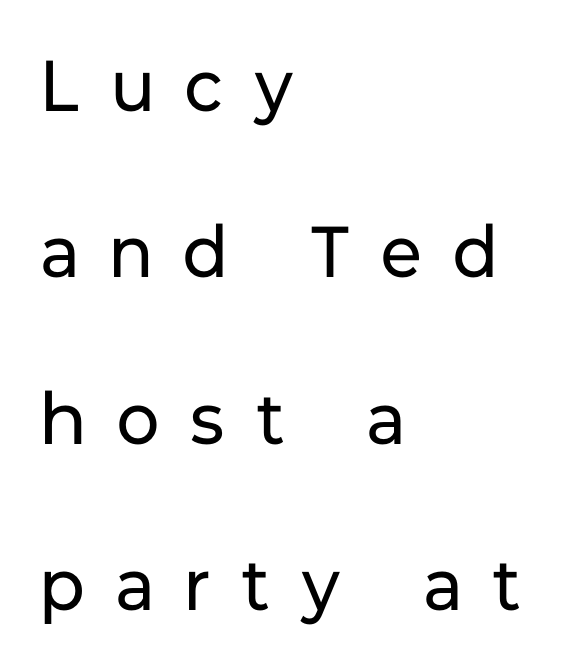
Inter-character spacing is expanded well beyond the font's built-in metrics. The typesetter chose a ragged-right arrangement here. This reads as an unemphasized weight, regular at the heaviest. The glyphs in this specimen are sans serif. Unmarked baselines from the first word to the last. How would I describe the line gaps? Wide and relaxed.
